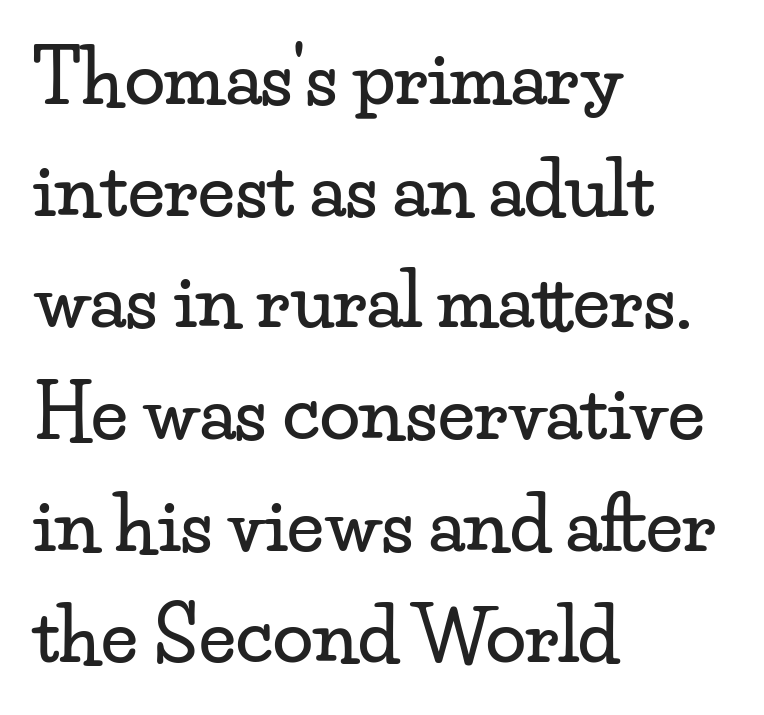
This sample uses an upright cut, with every glyph sitting square on the baseline. The ragged edge is on the right, which tells us the setting is flush left. Whoever set this chose a conventional vertical rhythm. These lines are rendered in a variable-pitch font. Glyph-to-glyph distance matches everyday printed text. The text was rendered using a seriffed face with decorative stroke endings.
